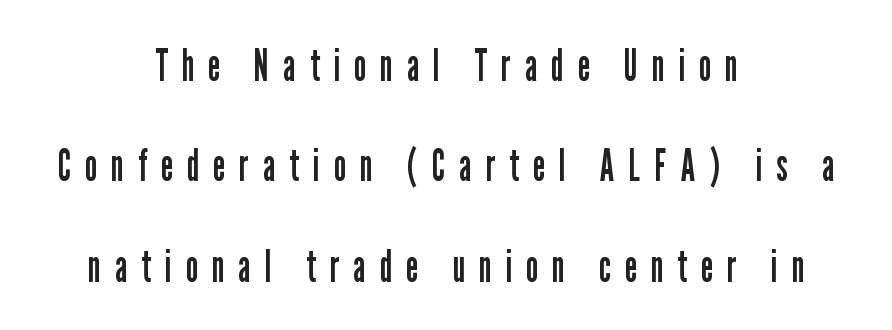
Q: Is the text bold? A: No.
Q: Is the text italic (slanted)? A: No, it is upright.
Q: Is the typeface a serif or a sans-serif typeface? A: Sans-serif.
Q: Is the text underlined? A: No.
Q: How is the paragraph aligned? A: Centered.
Q: Is the spacing between letters normal or unusually wide? A: Unusually wide.
Q: Is the spacing between lines tight, normal or loose? A: Loose.
Q: Width (condensed, normal, or wide)? A: Condensed.
Q: Stroke contrast? A: Low.
Q: x-height? A: Medium.
Q: Monospaced? A: No.
